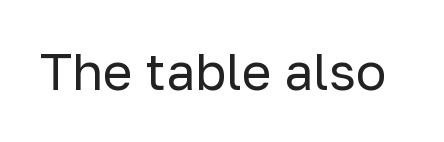
Q: Is the text bold? A: No.
Q: Is the text italic (slanted)? A: No, it is upright.
Q: Is the typeface a serif or a sans-serif typeface? A: Sans-serif.
Q: Is the text underlined? A: No.
Q: Is the spacing between letters normal or unusually wide? A: Normal.
Q: Width (condensed, normal, or wide)? A: Normal.
Q: Stroke contrast? A: Low.
Q: x-height? A: Medium.
Q: Monospaced? A: No.
